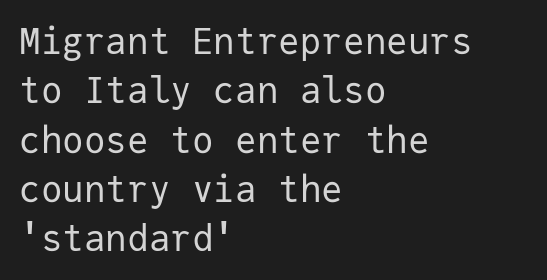
{"serif": "no", "italic": "no", "bold": "no", "weight": "regular", "width": "normal", "stroke_contrast": "low", "x_height": "medium", "monospaced": "yes", "underline": "no", "align": "left", "line_spacing": "normal", "line_spacing_ratio": 1.37, "letter_spacing": "normal", "letter_spacing_em": 0.0, "glyph_px": 36}
